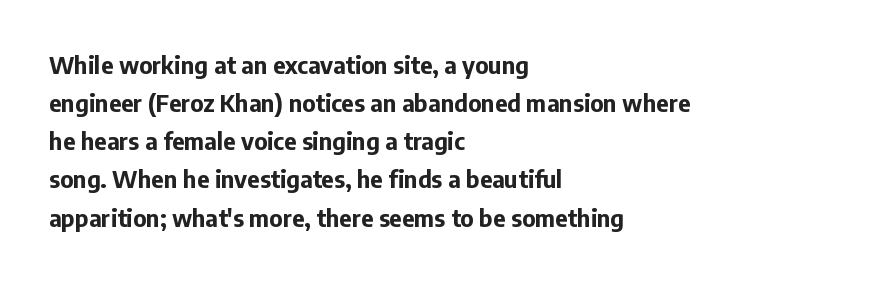
{"italic": "no", "bold": "yes", "underline": "no", "align": "left", "line_spacing": "normal", "line_spacing_ratio": 1.59, "letter_spacing": "normal", "letter_spacing_em": 0.0, "glyph_px": 24}
